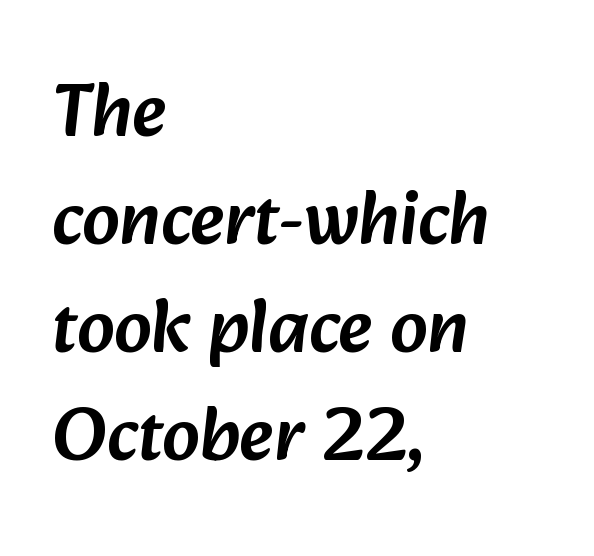
You could not count columns in this text — the font is proportionally spaced. The rendering shows plain stroke endings on the letterforms — a sans-serif design. These lines keep a tight, regular rhythm from letter to letter. Vertically, the passage feels balanced, rows spaced as you'd expect. Every row of glyphs begins at an identical x-position on the left.
